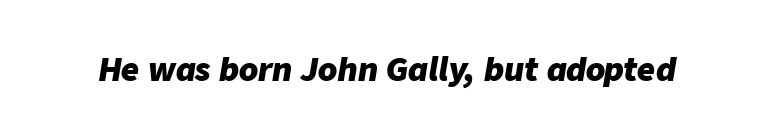
{"italic": "yes", "lean": "right", "slant_degrees": 9, "bold": "yes", "weight": "heavy", "width": "normal", "stroke_contrast": "low", "x_height": "medium", "monospaced": "no", "underline": "no", "letter_spacing": "normal", "letter_spacing_em": 0.0, "glyph_px": 31}
